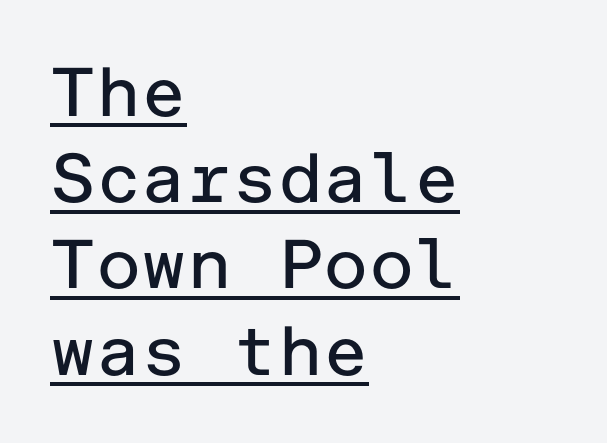
Caption: face not bold, strokes unweighted. The rag falls on the right side of this text block. Normally led — the rows are evenly, conventionally spaced. Notice how a bar underscores the lettering throughout.
